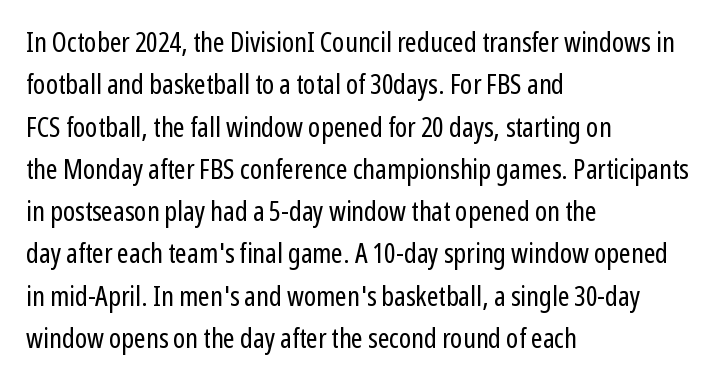
Q: Is the text bold? A: No.
Q: Is the text italic (slanted)? A: No, it is upright.
Q: Is the typeface a serif or a sans-serif typeface? A: Sans-serif.
Q: Is the text underlined? A: No.
Q: How is the paragraph aligned? A: Left-aligned.
Q: Is the spacing between letters normal or unusually wide? A: Normal.
Q: Is the spacing between lines tight, normal or loose? A: Normal.
Q: Width (condensed, normal, or wide)? A: Condensed.
Q: Stroke contrast? A: Low.
Q: x-height? A: Medium.
Q: Monospaced? A: No.
